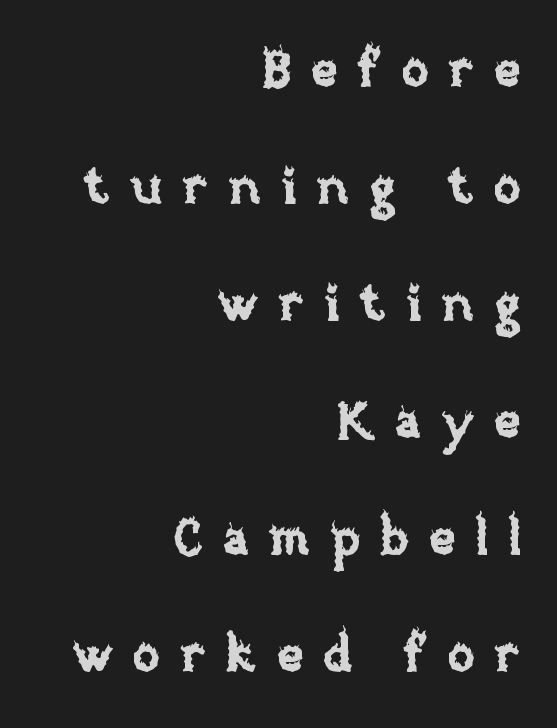
{"italic": "no", "width": "normal", "stroke_contrast": "low", "x_height": "large", "monospaced": "no", "underline": "no", "align": "right", "line_spacing": "loose", "line_spacing_ratio": 2.34, "letter_spacing": "wide", "letter_spacing_em": 0.39, "glyph_px": 50}
